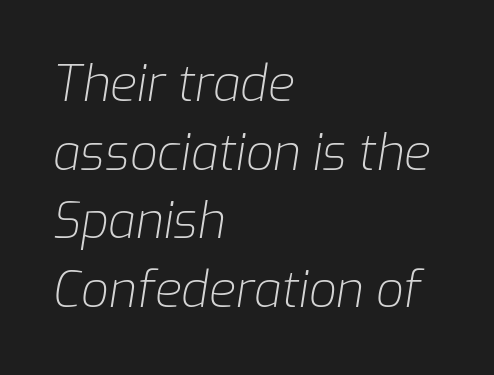
{"italic": "yes", "lean": "right", "slant_degrees": 9, "bold": "no", "weight": "light", "width": "normal", "stroke_contrast": "low", "x_height": "medium", "monospaced": "no", "underline": "no", "align": "left", "line_spacing": "normal", "line_spacing_ratio": 1.4, "letter_spacing": "normal", "letter_spacing_em": 0.0, "glyph_px": 49}
